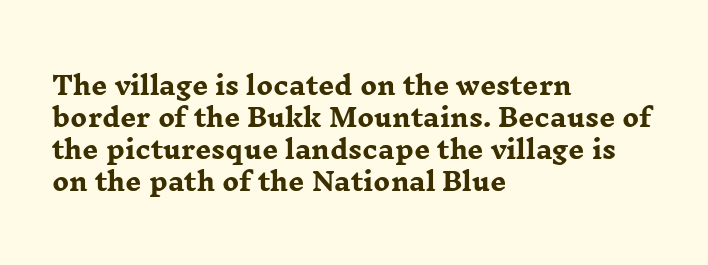
{"italic": "no", "bold": "yes", "underline": "no", "align": "left", "line_spacing": "normal", "line_spacing_ratio": 1.28, "letter_spacing": "normal", "letter_spacing_em": 0.0, "glyph_px": 25}
